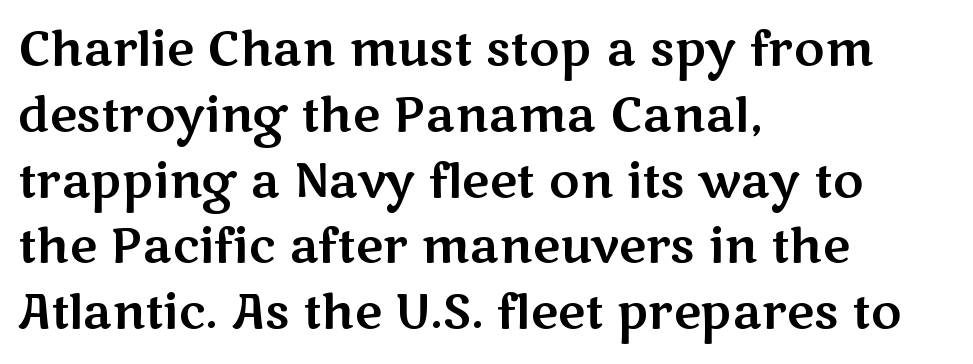
The image shows 47 px wide sans-serif type, upright; set left-aligned, normal line spacing (1.4x), normal letter spacing, not underlined; medium stroke contrast and a medium x-height.
